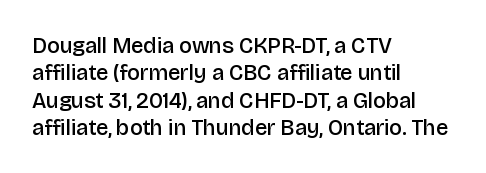
{"italic": "no", "bold": "semi", "underline": "no", "align": "left", "line_spacing_ratio": 1.24, "letter_spacing": "normal", "letter_spacing_em": 0.0, "glyph_px": 22}
